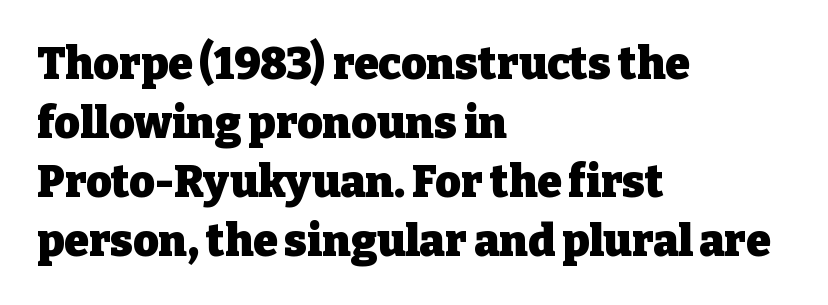
A roman cut, with each character standing at attention. A bare baseline throughout the passage. The line-height multiplier appears to be the usual default. Is the block centered? No — it sits flush against the left margin.
